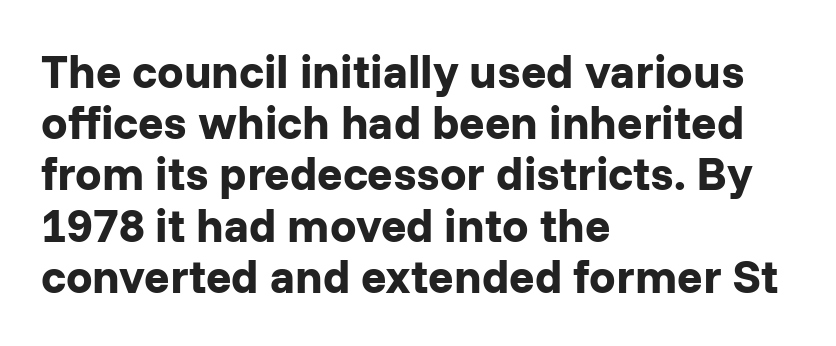
Observe the absence of serifs on each vertical stroke in this sample. Ascenders rise straight up at ninety degrees. Clear beneath every line of the passage. One-word summary of the alignment: left. Spacing between characters is what you'd get straight out of the box.
